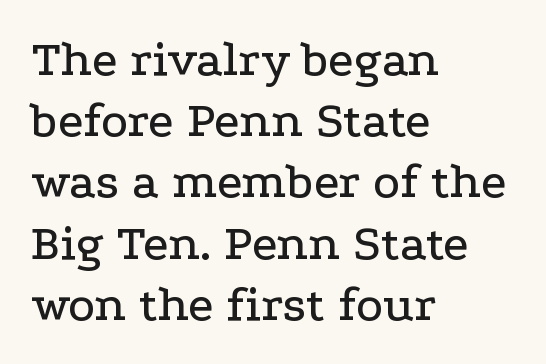
Old-style or modern, the face here clearly has serifs. The strip under each line holds only bare page. Characters follow at the spacing the type designer built in. The letters stand straight up with perfectly vertical stems.
